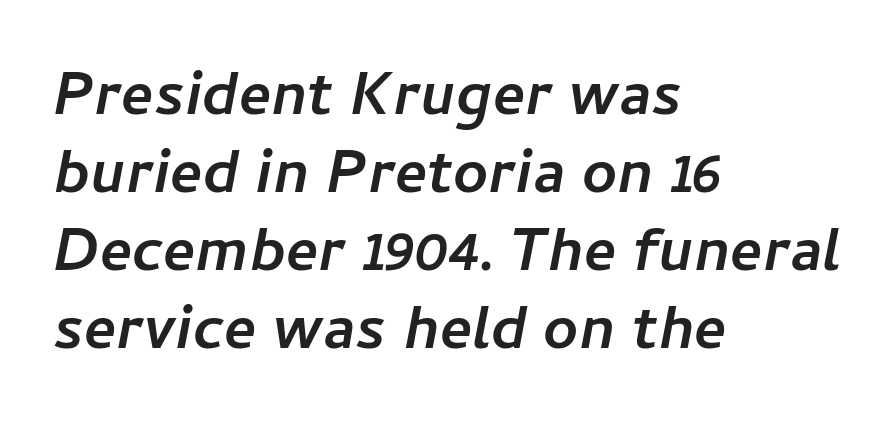
{"italic": "yes", "lean": "right", "slant_degrees": 11, "bold": "yes", "weight": "semibold", "width": "normal", "stroke_contrast": "low", "x_height": "medium", "monospaced": "no", "underline": "no", "align": "left", "line_spacing": "normal", "line_spacing_ratio": 1.28, "letter_spacing": "normal", "letter_spacing_em": 0.0, "glyph_px": 61}
